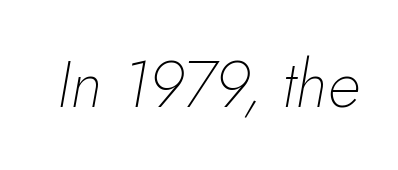
Q: Is the text bold? A: No.
Q: Is the text italic (slanted)? A: Yes, it leans right by about 10 degrees.
Q: Is the text underlined? A: No.
Q: Is the spacing between letters normal or unusually wide? A: Normal.
Q: Width (condensed, normal, or wide)? A: Normal.
Q: Stroke contrast? A: Low.
Q: x-height? A: Small.
Q: Monospaced? A: No.
